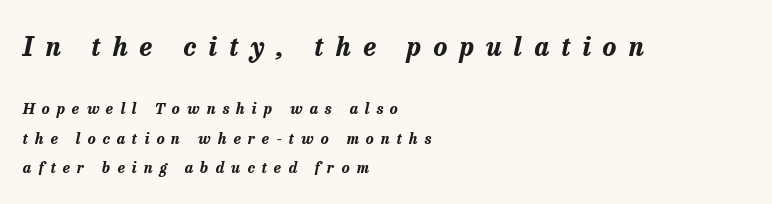
The image shows 26 px bold type, italic (leaning right); set left-aligned, loose line spacing (1.97x), unusually wide letter spacing (+0.47 em), not underlined; the first (top) block is 1.73x larger.
